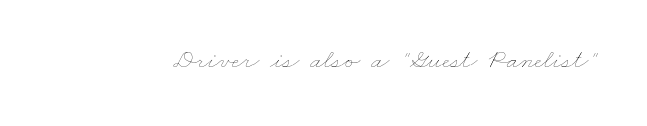
{"bold": "no", "underline": "no", "letter_spacing": "normal", "letter_spacing_em": 0.0, "glyph_px": 27}
